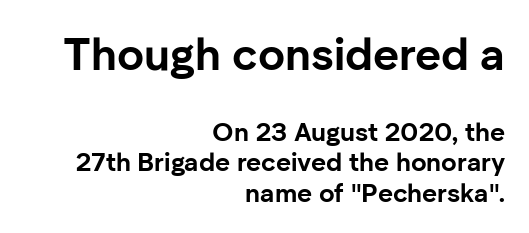
Look at the glyph heights: the upper group is clearly the bigger setting. Proportional: the letters do not fall into vertical columns. Words float on clear page, feet unadorned. Spacing between characters is what you'd get straight out of the box. The passage shown is emphatically bold.
